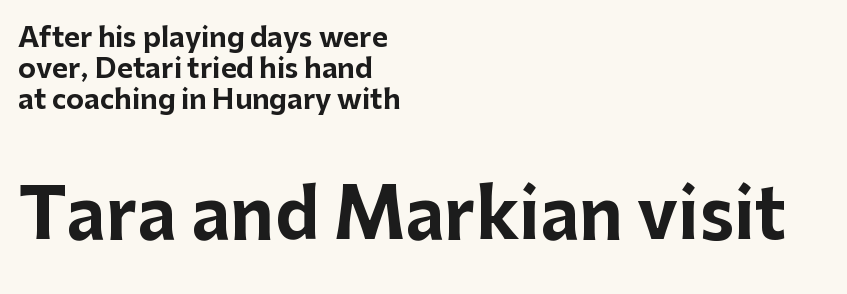
{"serif": "no", "italic": "no", "bold": "yes", "weight": "bold", "width": "normal", "stroke_contrast": "low", "x_height": "medium", "monospaced": "no", "underline": "no", "align": "left", "line_spacing": "tight", "line_spacing_ratio": 1.15, "letter_spacing": "normal", "letter_spacing_em": 0.0, "larger_block": "second", "size_ratio": 2.52, "glyph_px": 68}
